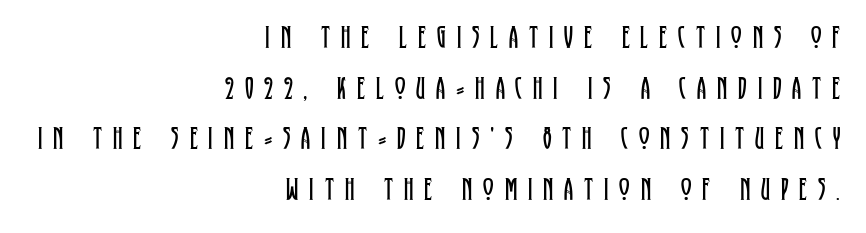
The image shows 32 px regular-weight, condensed serif type, upright; set right-aligned, normal line spacing (1.58x), unusually wide letter spacing (+0.34 em), not underlined; low stroke contrast and a large x-height.
